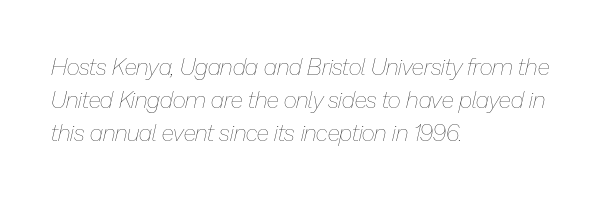
The image shows 23 px text type, italic (leaning right); set left-aligned, normal line spacing (1.44x), normal letter spacing, not underlined.
